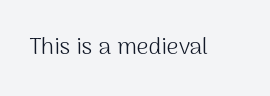
{"italic": "no", "bold": "no", "underline": "no", "letter_spacing": "normal", "letter_spacing_em": 0.0, "glyph_px": 23}
